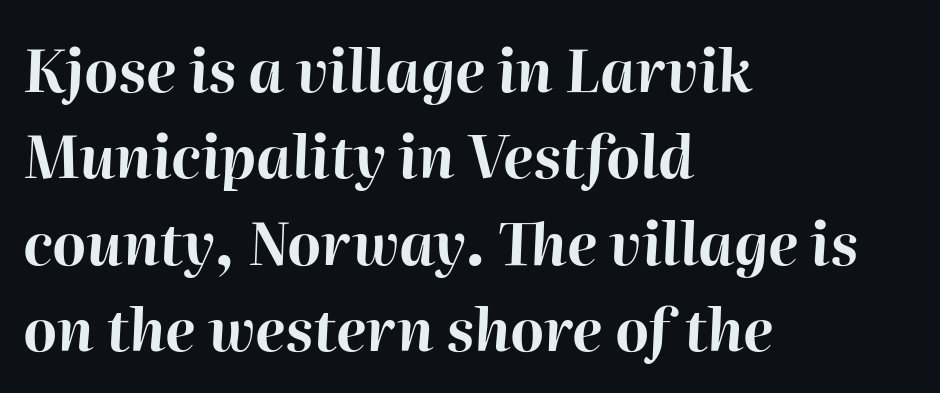
The image shows 58 px bold type, italic (leaning right); set left-aligned, normal line spacing (1.49x), normal letter spacing, not underlined; high stroke contrast and a medium x-height.
